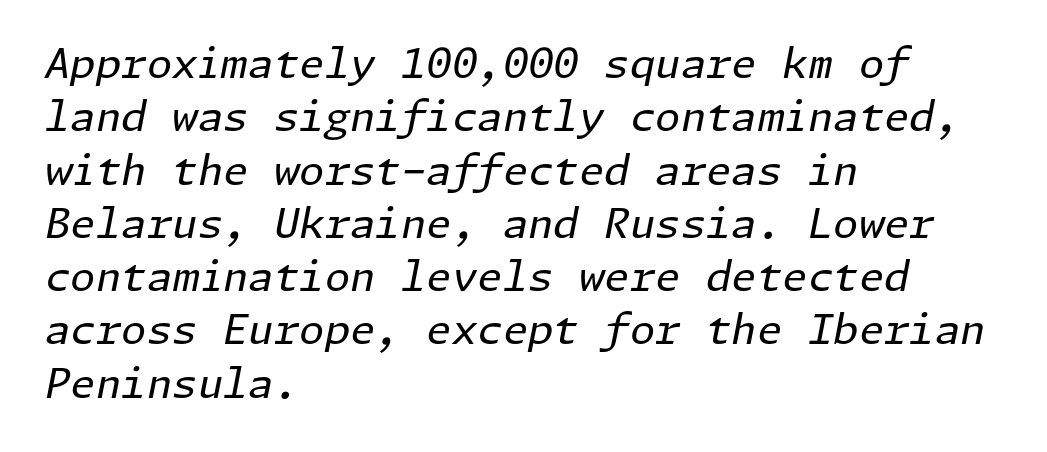
Default kerning and tracking; the words read as compact shapes. Decoration check: the copy has no underline. Teacher's note: observe the even left margin — that is flush-left alignment. The vertical gap from one line to the next is medium. When letters slant like this, we call the style italic. The font sits on the lighter half of the weight spectrum, regular included.
